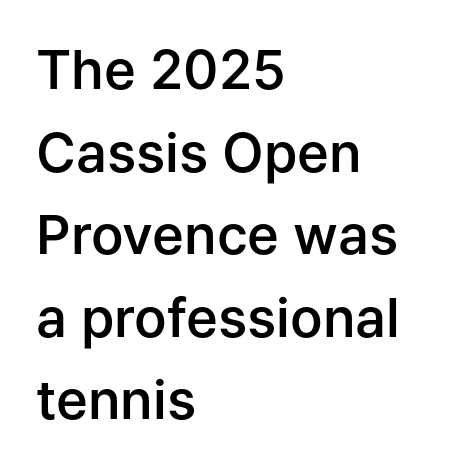
A typesetter would label this face a sans. Students, observe: this is what conventionally led text looks like. Where is the straight margin? On the left. The rendering uses natural spacing where letterforms have individual widths.
